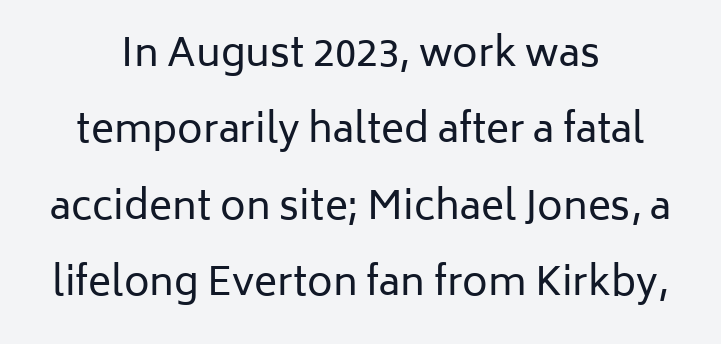
Do the characters align in a grid? No, the font is proportional. Upright lettering throughout. Bare-footed words on every line. Reading down the column, the eye jumps a long way to each next line. In terms of letterspacing, this is plain default setting. The typesetter chose a symmetrical, centered arrangement here.
